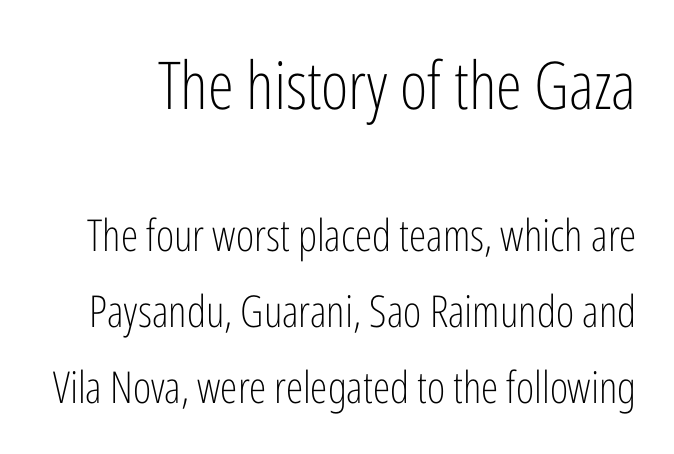
Q: Is the text bold? A: No.
Q: Is the text italic (slanted)? A: No, it is upright.
Q: Is the typeface a serif or a sans-serif typeface? A: Sans-serif.
Q: Is the text underlined? A: No.
Q: Is the spacing between letters normal or unusually wide? A: Normal.
Q: Which block of text is set in a larger size, the first (top) or the second (bottom)? A: The first (top) one.
Q: Width (condensed, normal, or wide)? A: Condensed.
Q: Stroke contrast? A: Low.
Q: x-height? A: Medium.
Q: Monospaced? A: No.
